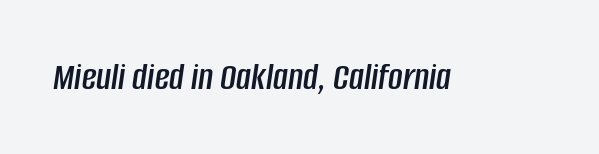
Observe the ordinary spacing: letters are neighbours, not strangers. Spacing verdict: proportional, widths tailored to each character. Italic? Definitely — the glyphs are oblique. Bare-footed words on every line.
